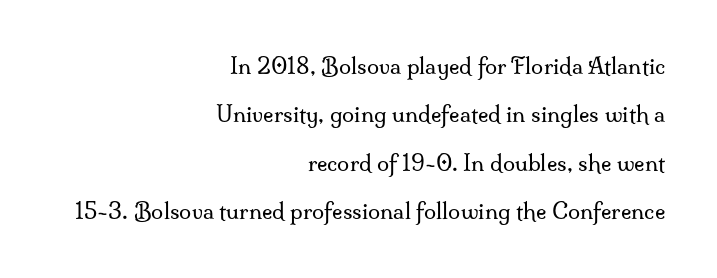
Q: Is the text bold? A: No.
Q: Is the text italic (slanted)? A: No, it is upright.
Q: Is the text underlined? A: No.
Q: How is the paragraph aligned? A: Right-aligned.
Q: Is the spacing between letters normal or unusually wide? A: Normal.
Q: Is the spacing between lines tight, normal or loose? A: Loose.
